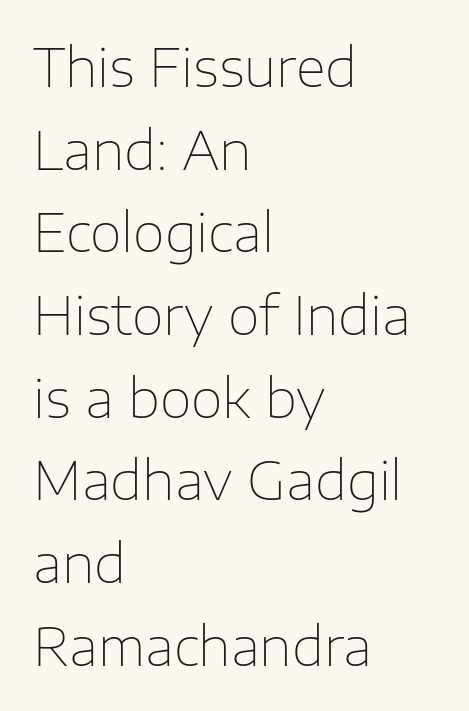
Q: Is the text bold? A: No.
Q: Is the text italic (slanted)? A: No, it is upright.
Q: Is the typeface a serif or a sans-serif typeface? A: Sans-serif.
Q: Is the text underlined? A: No.
Q: How is the paragraph aligned? A: Left-aligned.
Q: Is the spacing between letters normal or unusually wide? A: Normal.
Q: Is the spacing between lines tight, normal or loose? A: Normal.
Q: Width (condensed, normal, or wide)? A: Normal.
Q: Stroke contrast? A: Low.
Q: x-height? A: Medium.
Q: Monospaced? A: No.
